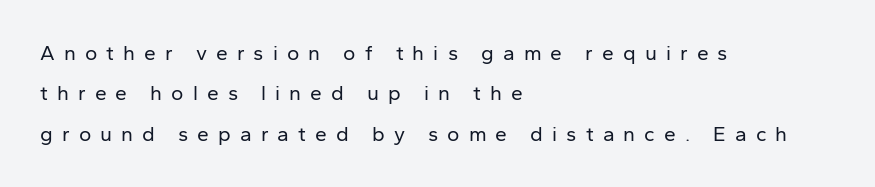
The letters stand upright; this is a roman face. The typesetter chose a ragged-right arrangement here. The strokes are not fattened; the text isn't bold. The vertical gap from one line to the next is large.
